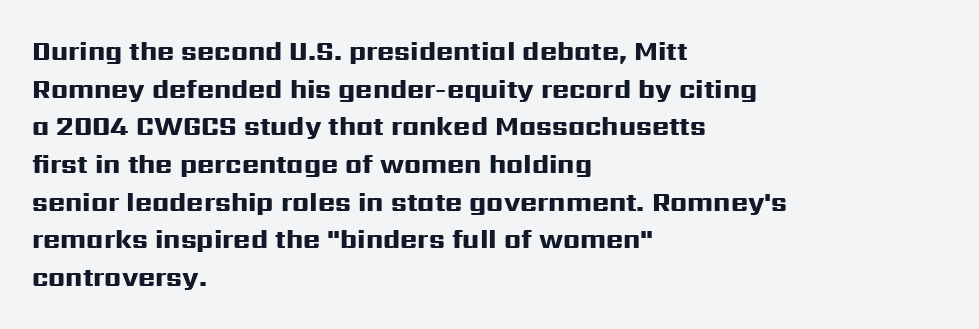
{"italic": "no", "bold": "yes", "underline": "no", "align": "left", "line_spacing": "normal", "line_spacing_ratio": 1.45, "letter_spacing": "normal", "letter_spacing_em": 0.0, "glyph_px": 26}
